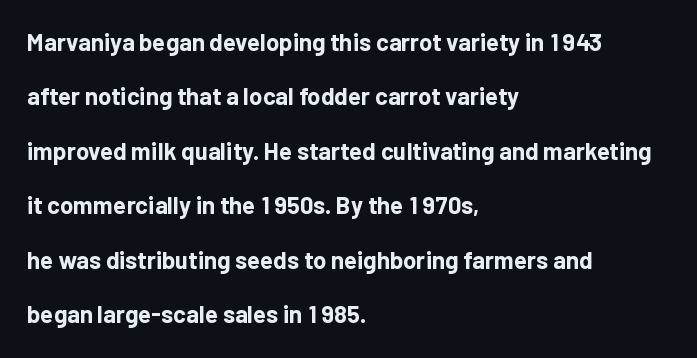
The paragraph shown leans on its left margin. Type without underlining. No extra tracking has been applied to these lines. The type sits square on the baseline with zero lean. Students, observe: this is what heavily led, spacious text looks like.
